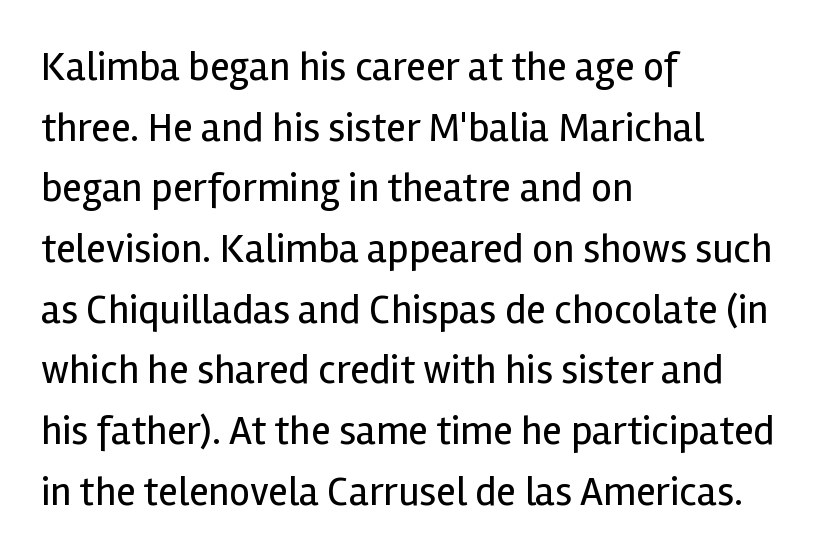
Inter-character spacing is left at the font's built-in metrics. Reading down the block, your eye returns to a fixed left position each line. These lines sit exactly where default settings would place them. A clean baseline with only descenders dipping below it. Quick note: not italic, upright.
